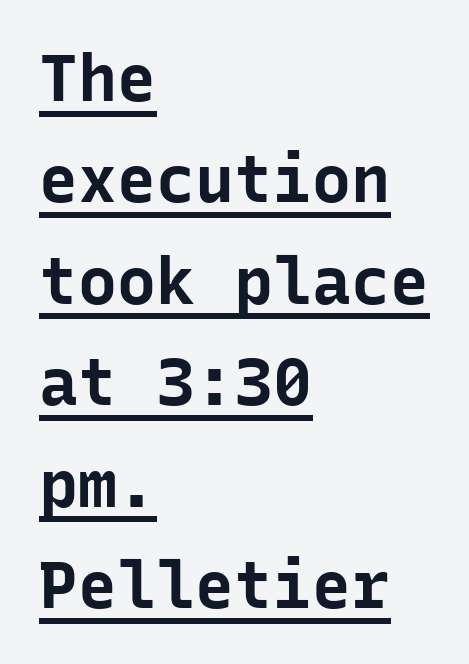
{"serif": "no", "italic": "no", "bold": "yes", "weight": "bold", "width": "normal", "stroke_contrast": "low", "x_height": "medium", "monospaced": "yes", "underline": "yes", "align": "left", "line_spacing": "normal", "line_spacing_ratio": 1.56, "letter_spacing": "normal", "letter_spacing_em": 0.0, "glyph_px": 65}
